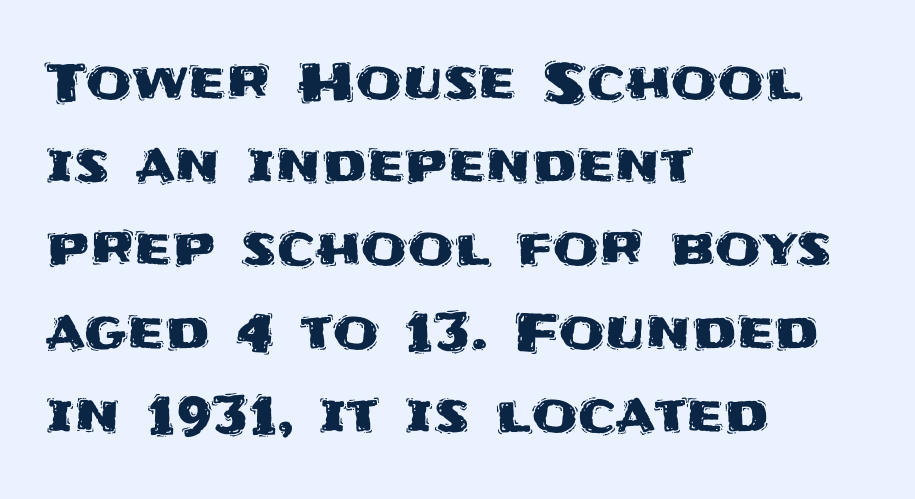
Each row of text sits above clean, open space. Where is the straight margin? On the left. Is there much room between lines? A standard amount, neither cramped nor airy. Do the characters align in a grid? No, the font is proportional.
